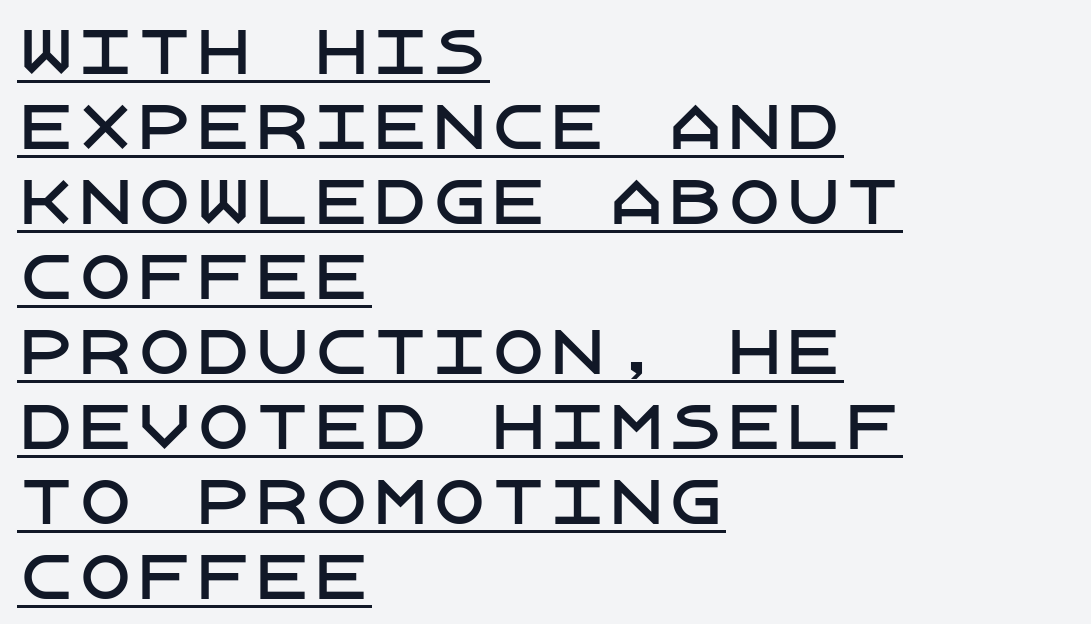
The image shows 59 px sans-serif type, upright; set left-aligned, normal line spacing (1.27x), normal letter spacing, underlined; low stroke contrast and a large x-height.
